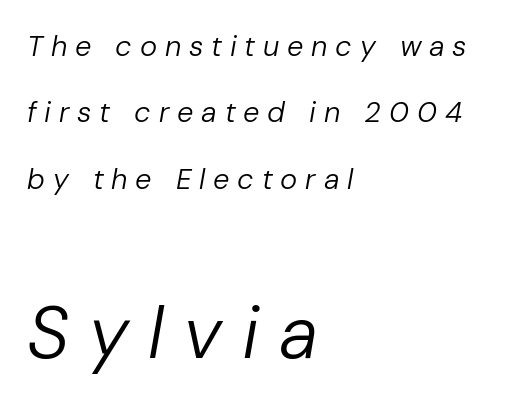
Would a proofreader flag this as italicized? Yes. The letters in the lower block stand taller than those in the block above. Letters rest on an invisible, unmarked baseline. The letters advance in unequal steps, a hallmark of proportional type.
